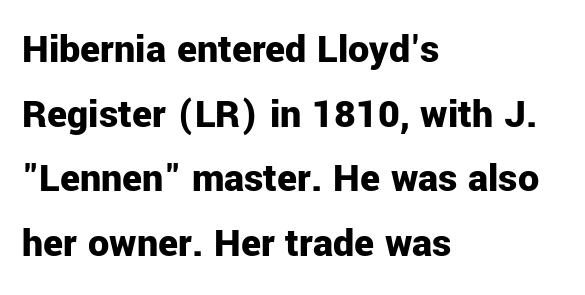
The image shows 42 px bold sans-serif type, upright; set left-aligned, normal line spacing (1.54x), normal letter spacing, not underlined; low stroke contrast and a medium x-height.
